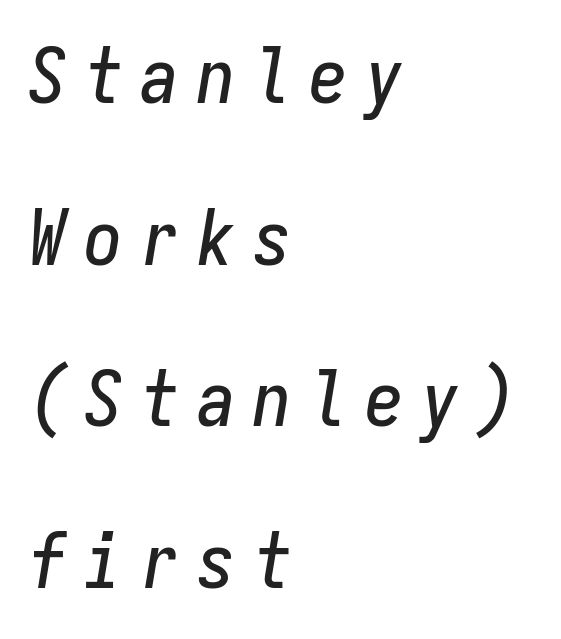
The image shows 77 px condensed type, italic (leaning right), monospaced; set left-aligned, loose line spacing (2.1x), unusually wide letter spacing (+0.23 em), not underlined; low stroke contrast and a medium x-height.
